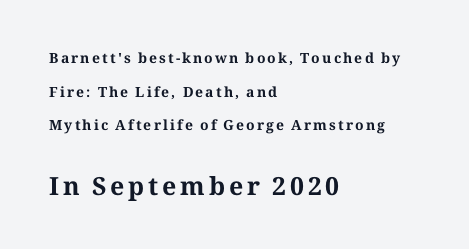
Look at the glyph heights: the lower group is clearly the bigger setting. Descender tails drop into unmarked territory. The font's upright variant was chosen for this text. The compositor pushed each line to the left boundary. Typographic density is high because the face is bold. This block would shrink considerably if given ordinary leading; it's expanded now.
